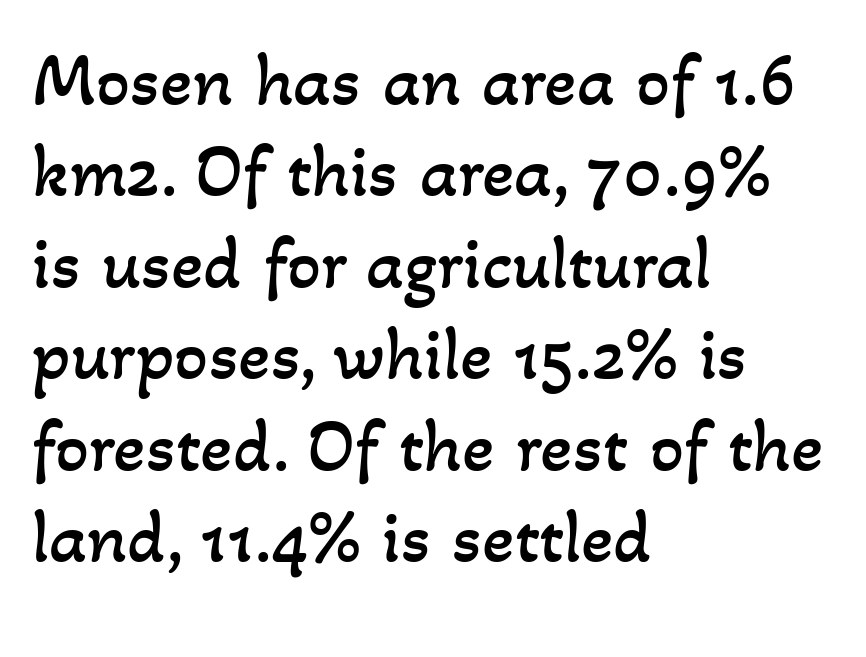
{"bold": "no", "weight": "regular", "width": "normal", "stroke_contrast": "low", "x_height": "small", "monospaced": "no", "underline": "no", "align": "left", "line_spacing_ratio": 1.22, "letter_spacing": "normal", "letter_spacing_em": 0.0, "glyph_px": 75}
